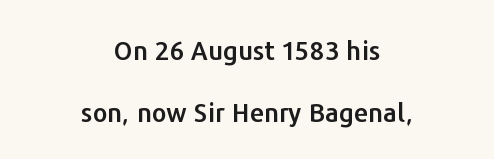
A clean baseline with only descenders dipping below it. Quick note: not italic, upright. Airy leading. Here the glyphs are tracked normally, forming tight word shapes.
